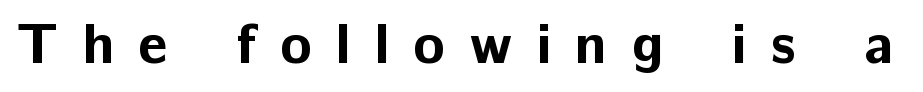
Posture: straight, roman, zero tilt. This sample has the flowing, uneven cadence of proportional lettering. These words are printed bold, with thick strokes throughout. Quick note: underline off. Letterform terminals end flat and unadorned throughout the passage.
